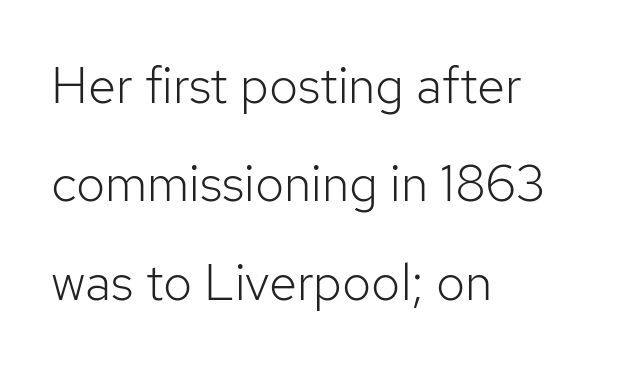
The image shows 51 px light sans-serif type, upright; set left-aligned, loose line spacing (1.93x), normal letter spacing, not underlined; low stroke contrast and a medium x-height.
